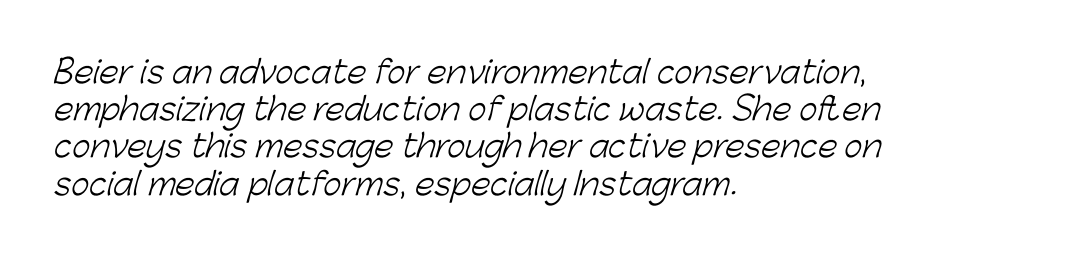
{"serif": "no", "bold": "no", "weight": "light", "width": "normal", "stroke_contrast": "low", "x_height": "medium", "monospaced": "no", "underline": "no", "align": "left", "line_spacing_ratio": 1.2, "letter_spacing": "normal", "letter_spacing_em": 0.0, "glyph_px": 31}
